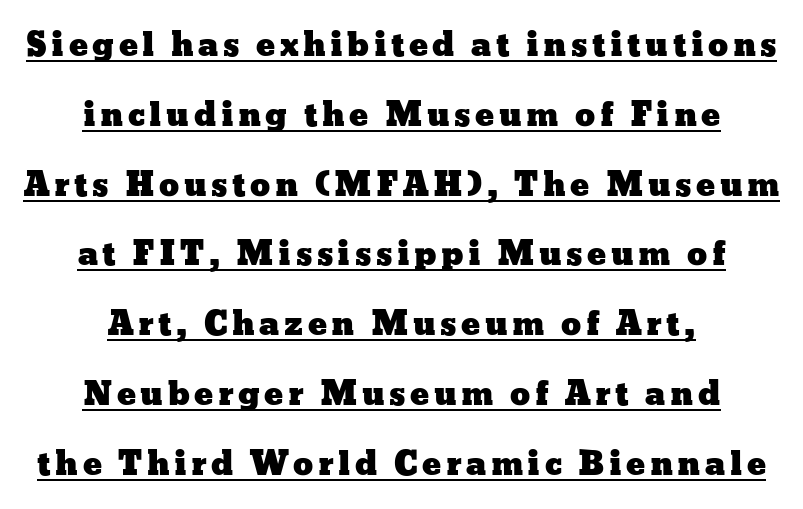
The typography opts for an upright posture over an oblique one. Decoration check: the copy is underlined. How would I describe the line gaps? Wide and relaxed. Note the varied advance widths — an 'i' is clearly narrower than an 'm'. Visually the block forms a symmetrical silhouette, jagged on both flanks.
